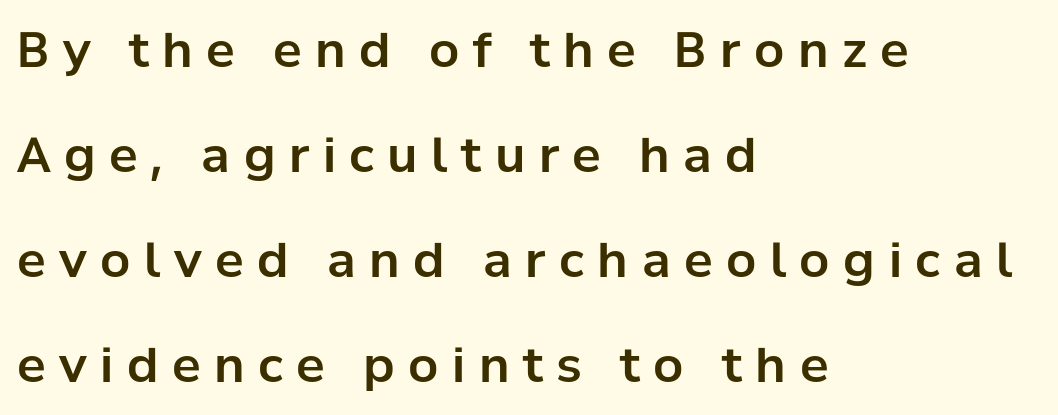
A sans-serif font was chosen for this passage. Spacing verdict: proportional, widths tailored to each character. Loose tracking; the words dissolve into strings of separated letters. Words float on clear page, feet unadorned.
